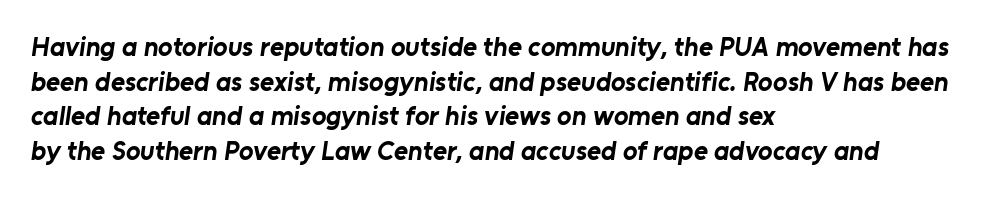
Evenly set lines give the paragraph a standard silhouette. Check under the words: just untouched page. Every letter is thick-stroked: bold, no question. Horizontal alignment here is leftward, the default for most running prose. Observe the ordinary spacing: letters are neighbours, not strangers.
